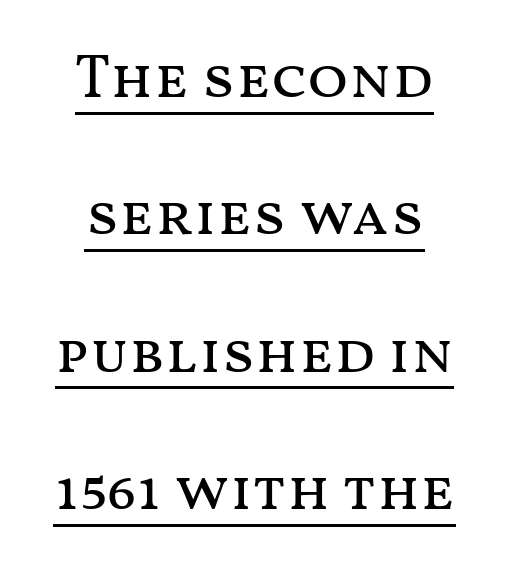
The image shows 60 px regular-weight, wide type, upright; set centered, loose line spacing (2.29x), normal letter spacing, underlined; medium stroke contrast and a medium x-height.
